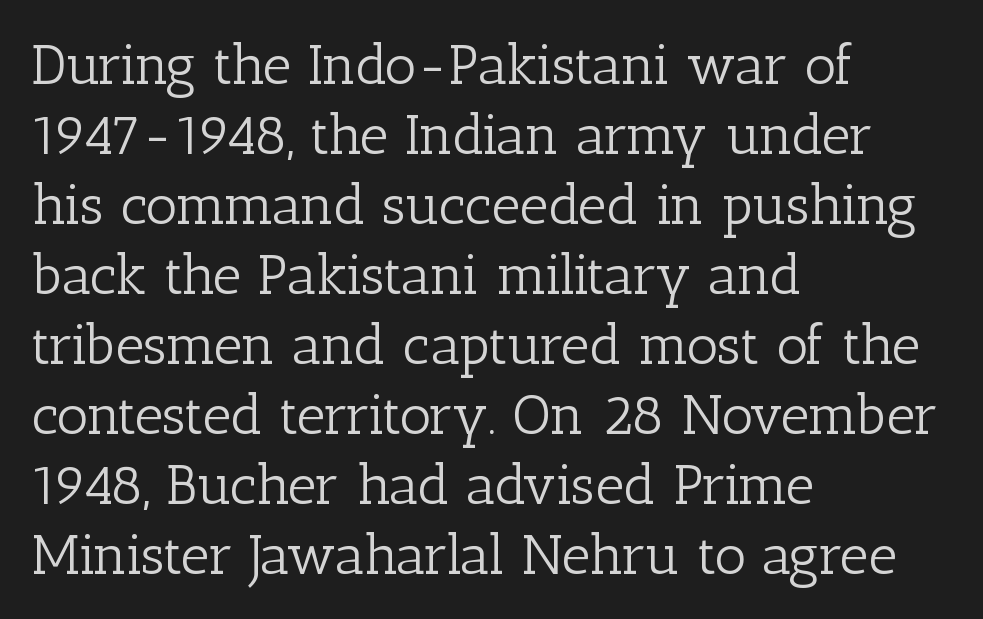
The image shows 56 px light serif type, upright; set left-aligned, normal line spacing (1.25x), normal letter spacing, not underlined; low stroke contrast and a medium x-height.
